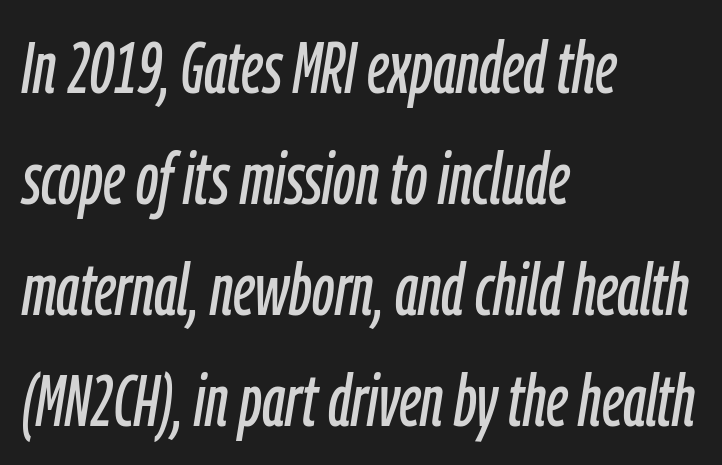
Q: Is the text italic (slanted)? A: Yes, it leans right by about 9 degrees.
Q: Is the text underlined? A: No.
Q: How is the paragraph aligned? A: Left-aligned.
Q: Is the spacing between letters normal or unusually wide? A: Normal.
Q: Is the spacing between lines tight, normal or loose? A: Normal.
Q: Width (condensed, normal, or wide)? A: Condensed.
Q: Stroke contrast? A: Low.
Q: x-height? A: Medium.
Q: Monospaced? A: No.
